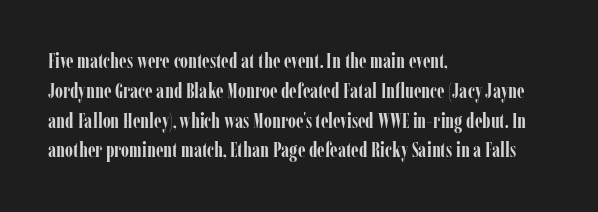
The image shows 21 px bold type, upright; set left-aligned, normal line spacing (1.42x), normal letter spacing, not underlined.
